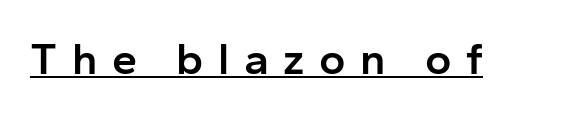
A typesetter would call this proportional, since set widths differ per character. These lines have a slow, spaced-out rhythm from letter to letter. Posture: straight, roman, zero tilt. Bold? Not quite — semibold, heavier than regular but stopping short. You can tell from the bare stems that sans-serif type was used.
